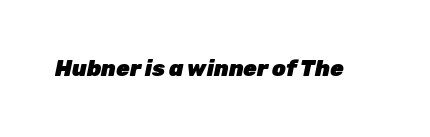
Q: Is the text bold? A: Yes.
Q: Is the text italic (slanted)? A: Yes, it leans right by about 12 degrees.
Q: Is the text underlined? A: No.
Q: Is the spacing between letters normal or unusually wide? A: Normal.
